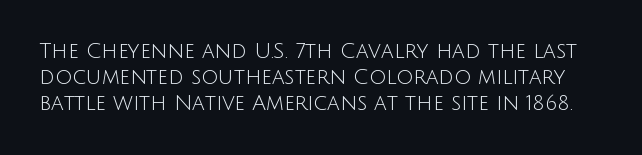
Descenders are the only things crossing below the line. A light-to-regular cut is what we see here. Between one letter and the next there's only the usual sliver of space. The lettering holds an erect, upright posture throughout.
